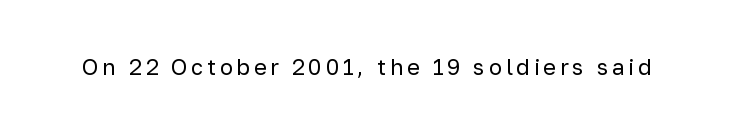
{"italic": "no", "bold": "no", "underline": "no", "glyph_px": 22}
